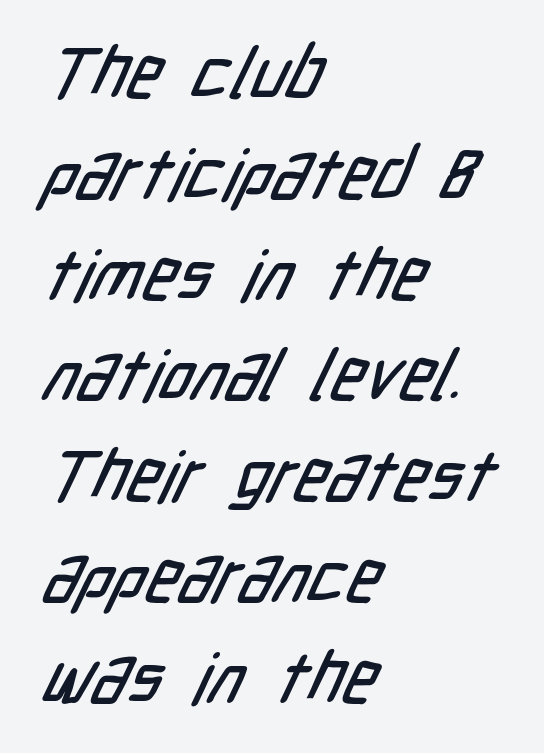
The image shows 71 px condensed sans-serif type; set left-aligned, normal line spacing (1.42x), normal letter spacing, not underlined; low stroke contrast and a medium x-height.
